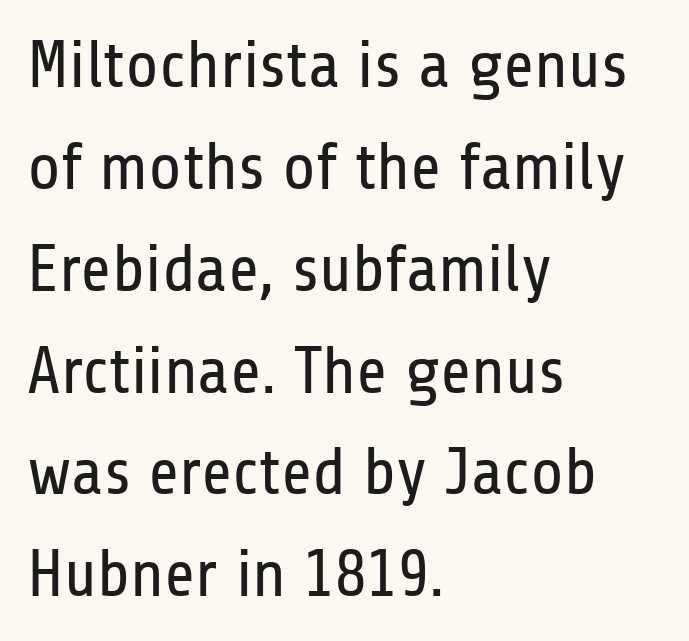
{"serif": "no", "italic": "no", "bold": "no", "weight": "regular", "width": "condensed", "stroke_contrast": "low", "x_height": "medium", "monospaced": "no", "underline": "no", "align": "left", "line_spacing": "normal", "line_spacing_ratio": 1.52, "letter_spacing": "normal", "letter_spacing_em": 0.0, "glyph_px": 67}
